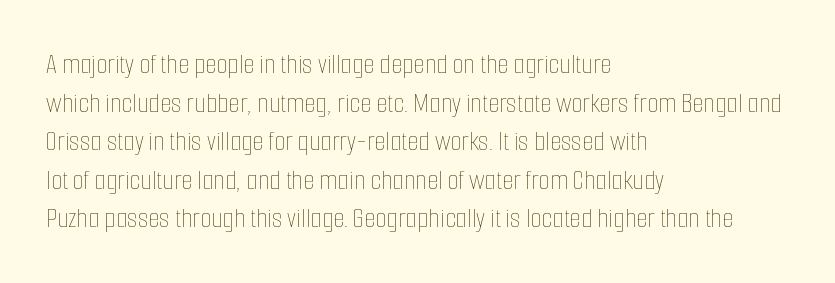
{"italic": "no", "bold": "no", "weight": "thin", "width": "condensed", "stroke_contrast": "low", "x_height": "medium", "monospaced": "no", "underline": "no", "align": "left", "line_spacing": "normal", "line_spacing_ratio": 1.33, "letter_spacing": "normal", "letter_spacing_em": 0.0, "glyph_px": 29}
